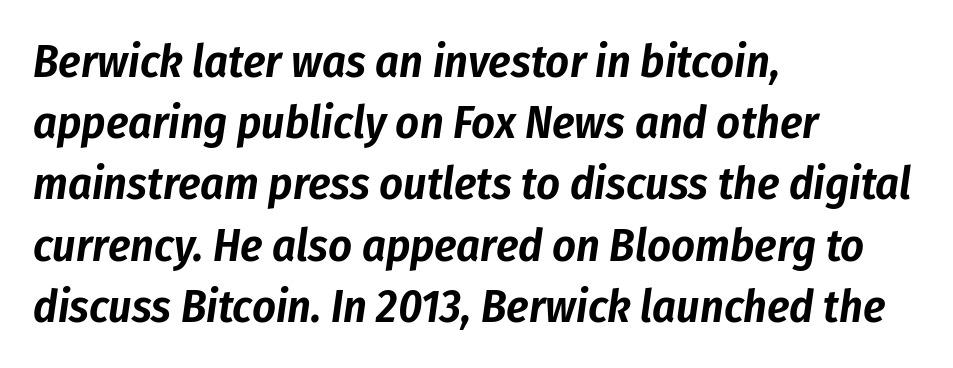
The image shows 46 px condensed type, italic (leaning right); set left-aligned, normal line spacing (1.33x), normal letter spacing, not underlined; low stroke contrast and a medium x-height.
